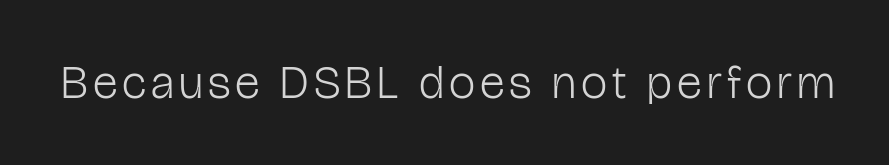
{"serif": "no", "italic": "no", "bold": "no", "weight": "light", "width": "condensed", "stroke_contrast": "low", "x_height": "medium", "monospaced": "no", "underline": "no", "glyph_px": 47}
